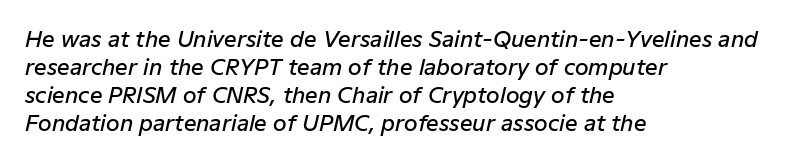
Q: Is the text bold? A: Semi-bold.
Q: Is the text italic (slanted)? A: Yes, it leans right by about 12 degrees.
Q: Is the text underlined? A: No.
Q: How is the paragraph aligned? A: Left-aligned.
Q: Is the spacing between letters normal or unusually wide? A: Normal.
Q: Is the spacing between lines tight, normal or loose? A: Normal.
